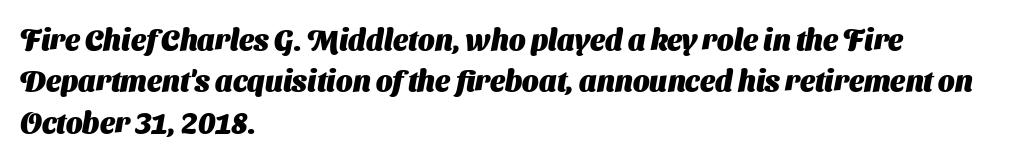
{"serif": "no", "bold": "yes", "weight": "heavy", "width": "normal", "stroke_contrast": "medium", "x_height": "medium", "monospaced": "no", "underline": "no", "align": "left", "line_spacing": "normal", "line_spacing_ratio": 1.43, "letter_spacing": "normal", "letter_spacing_em": 0.0, "glyph_px": 29}
